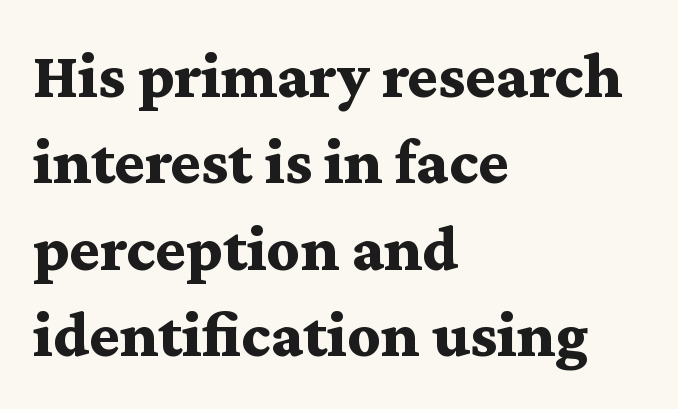
Q: Is the text bold? A: Yes.
Q: Is the text italic (slanted)? A: No, it is upright.
Q: Is the typeface a serif or a sans-serif typeface? A: Serif.
Q: Is the text underlined? A: No.
Q: How is the paragraph aligned? A: Left-aligned.
Q: Is the spacing between letters normal or unusually wide? A: Normal.
Q: Is the spacing between lines tight, normal or loose? A: Normal.
Q: Width (condensed, normal, or wide)? A: Wide.
Q: Stroke contrast? A: Medium.
Q: x-height? A: Medium.
Q: Monospaced? A: No.
